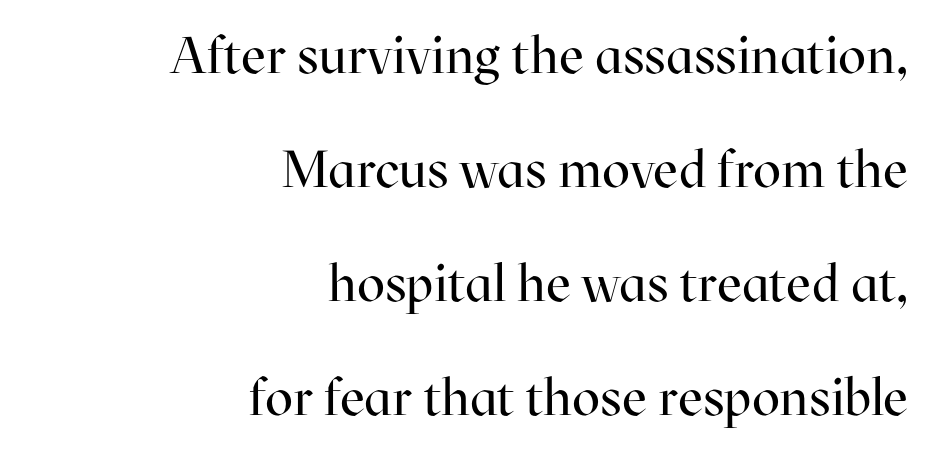
{"serif": "yes", "italic": "no", "bold": "no", "weight": "regular", "width": "normal", "stroke_contrast": "high", "x_height": "medium", "monospaced": "no", "underline": "no", "align": "right", "line_spacing": "loose", "line_spacing_ratio": 2.19, "letter_spacing": "normal", "letter_spacing_em": 0.0, "glyph_px": 52}
